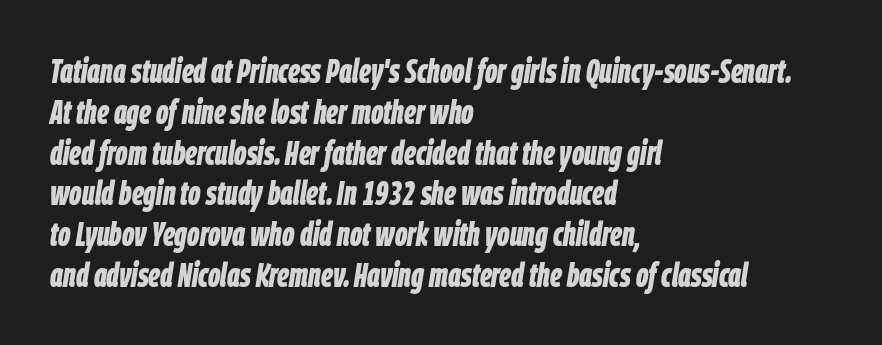
The image shows 34 px bold, condensed type, italic (leaning right); set left-aligned, line spacing 1.2x, normal letter spacing, not underlined; low stroke contrast and a large x-height.
